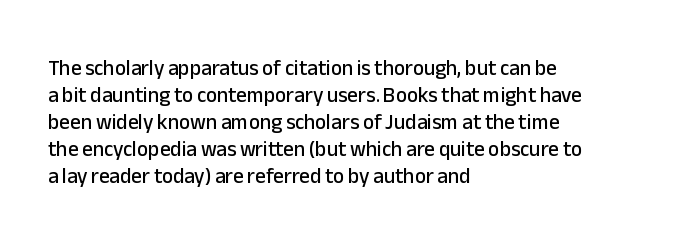
Q: Is the text italic (slanted)? A: No, it is upright.
Q: Is the text underlined? A: No.
Q: How is the paragraph aligned? A: Left-aligned.
Q: Is the spacing between letters normal or unusually wide? A: Normal.
Q: Is the spacing between lines tight, normal or loose? A: Normal.
